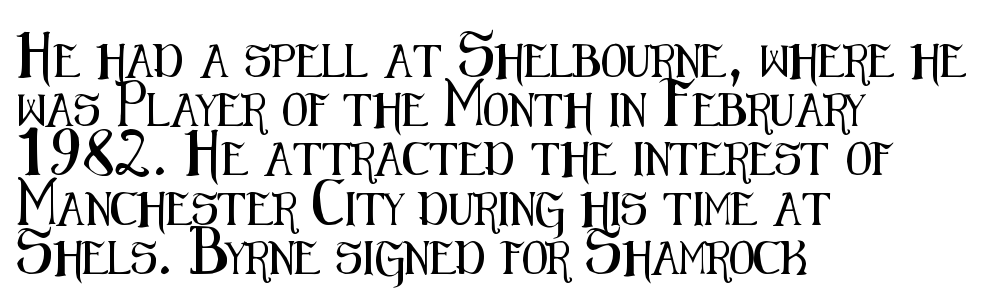
The image shows 33 px condensed type, upright; set left-aligned, normal line spacing (1.49x), normal letter spacing, not underlined; medium stroke contrast and a medium x-height.
